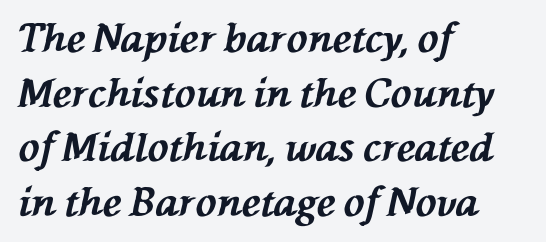
Q: Is the text bold? A: Yes.
Q: Is the text italic (slanted)? A: Yes, it leans left by about 76 degrees.
Q: Is the text underlined? A: No.
Q: How is the paragraph aligned? A: Left-aligned.
Q: Is the spacing between letters normal or unusually wide? A: Normal.
Q: Is the spacing between lines tight, normal or loose? A: Normal.
Q: Width (condensed, normal, or wide)? A: Normal.
Q: Stroke contrast? A: Medium.
Q: x-height? A: Medium.
Q: Monospaced? A: No.
